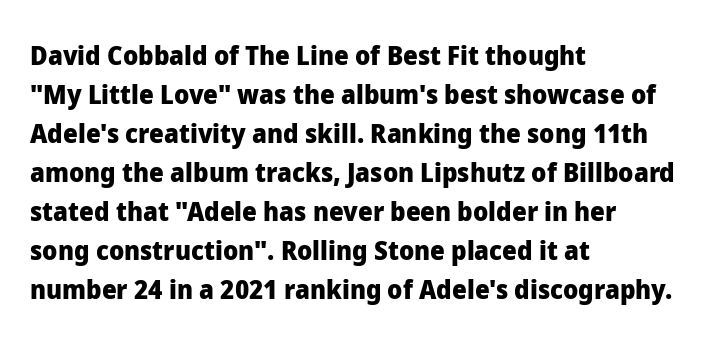
Successive baselines arrive at the customary interval. Nope, not italic — everything's standing straight. Stroke thickness is high; the sample reads as a true bold. Line starts are locked; line ends wander. Clear beneath every line of the passage. The line texture is even and compact thanks to regular tracking.
